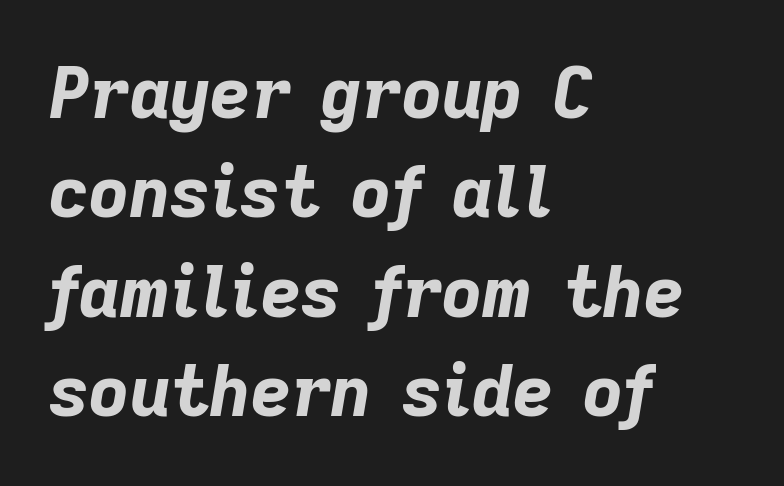
{"italic": "yes", "lean": "right", "slant_degrees": 9, "bold": "yes", "weight": "bold", "width": "normal", "stroke_contrast": "low", "x_height": "medium", "monospaced": "no", "underline": "no", "align": "left", "line_spacing": "normal", "line_spacing_ratio": 1.42, "letter_spacing": "normal", "letter_spacing_em": 0.0, "glyph_px": 70}
